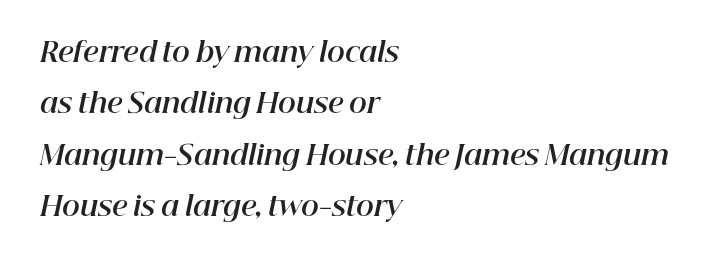
{"italic": "yes", "lean": "right", "slant_degrees": 12, "bold": "yes", "underline": "no", "align": "left", "line_spacing": "loose", "line_spacing_ratio": 1.9, "letter_spacing": "normal", "letter_spacing_em": 0.0, "glyph_px": 27}
